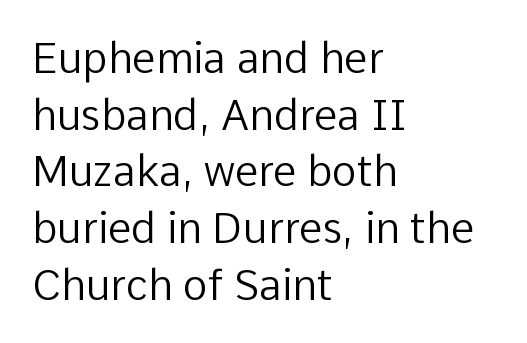
These glyphs show unthickened strokes, regular width or finer. Regarding serifs, this sample does without them. The passage shown is typed in a proportional face where columns would drift. Italic? Not at all — the glyphs are vertical. Glance below the letters and you will spot only blank space. Horizontal bands of white between lines are of average thickness.
